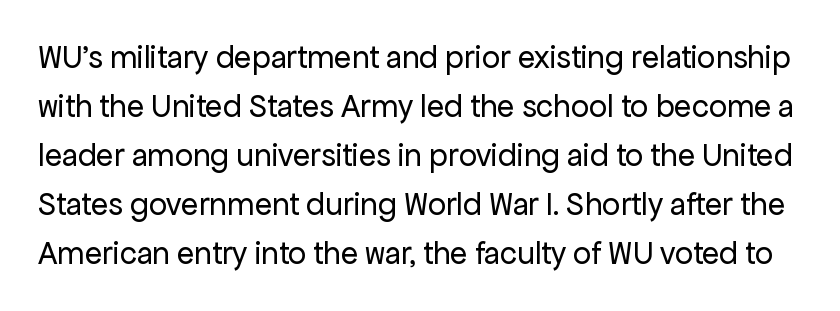
No extra tracking has been applied to these lines. Note the varied advance widths — an 'i' is clearly narrower than an 'm'. Interline gaps are of average width in this sample. A roman cut, with each character standing at attention. The zone under the glyphs is completely vacant.
